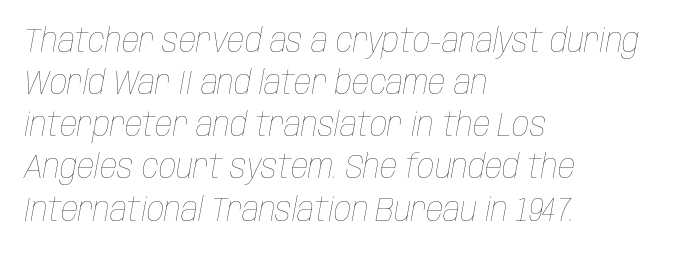
No chunkiness to these letters — they're not bold. Unmarked baselines from the first word to the last. Style check: oblique. These lines stack with their left ends in a neat column.
